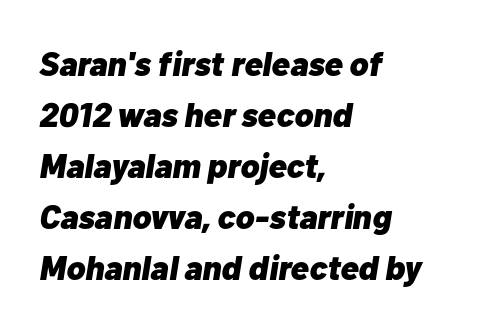
Q: Is the text bold? A: Yes.
Q: Is the text italic (slanted)? A: Yes, it leans right by about 10 degrees.
Q: Is the text underlined? A: No.
Q: How is the paragraph aligned? A: Left-aligned.
Q: Is the spacing between letters normal or unusually wide? A: Normal.
Q: Is the spacing between lines tight, normal or loose? A: Normal.
Q: Width (condensed, normal, or wide)? A: Normal.
Q: Stroke contrast? A: Low.
Q: x-height? A: Medium.
Q: Monospaced? A: No.
